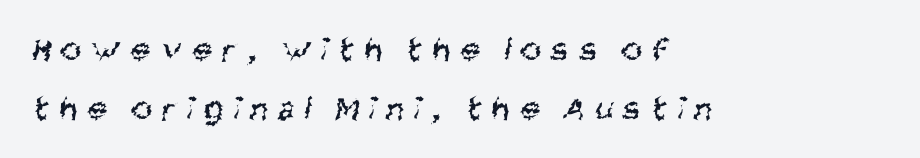
The image shows 35 px regular-weight, condensed sans-serif type; set left-aligned, normal line spacing (1.68x), unusually wide letter spacing (+0.31 em), not underlined; medium stroke contrast and a large x-height.
